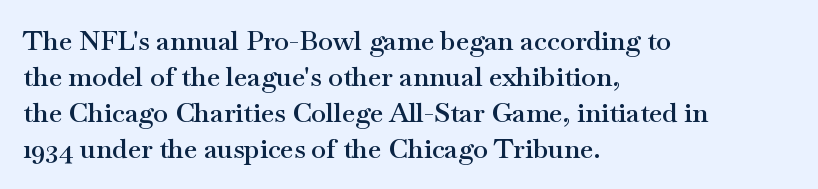
Q: Is the text bold? A: Semi-bold.
Q: Is the text italic (slanted)? A: No, it is upright.
Q: Is the text underlined? A: No.
Q: How is the paragraph aligned? A: Left-aligned.
Q: Is the spacing between letters normal or unusually wide? A: Normal.
Q: Is the spacing between lines tight, normal or loose? A: Normal.
